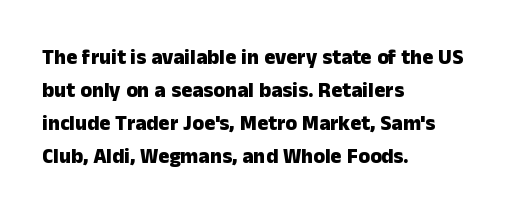
Q: Is the text bold? A: Yes.
Q: Is the text italic (slanted)? A: No, it is upright.
Q: Is the text underlined? A: No.
Q: How is the paragraph aligned? A: Left-aligned.
Q: Is the spacing between letters normal or unusually wide? A: Normal.
Q: Is the spacing between lines tight, normal or loose? A: Normal.
